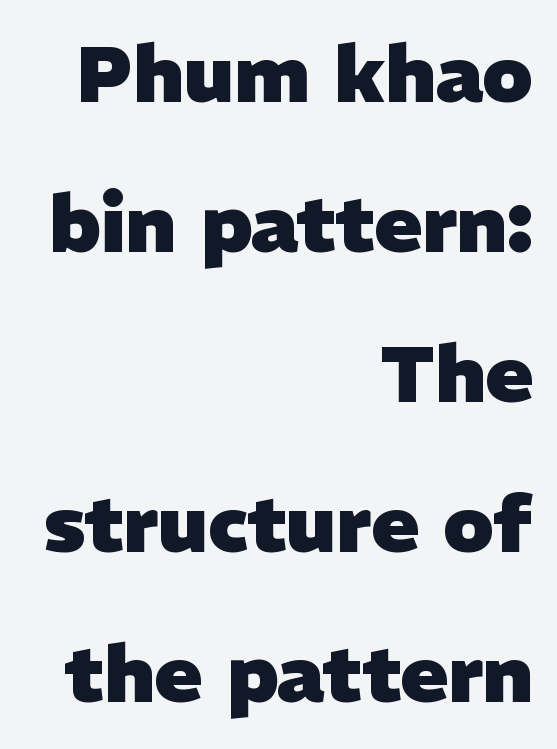
Q: Is the text bold? A: Yes.
Q: Is the typeface a serif or a sans-serif typeface? A: Sans-serif.
Q: Is the text underlined? A: No.
Q: How is the paragraph aligned? A: Right-aligned.
Q: Is the spacing between letters normal or unusually wide? A: Normal.
Q: Is the spacing between lines tight, normal or loose? A: Loose.
Q: Width (condensed, normal, or wide)? A: Normal.
Q: Stroke contrast? A: Low.
Q: x-height? A: Medium.
Q: Monospaced? A: No.
